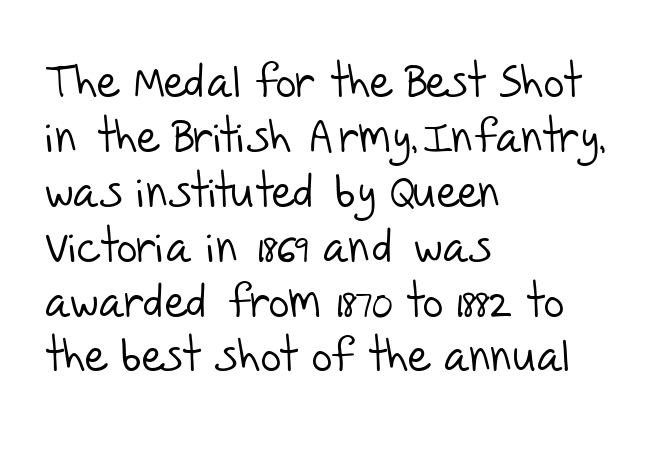
The foot of each line stays bare and open. The passage shown is typed in a proportional face where columns would drift. These lines stack with their left ends in a neat column. This sample uses a sans-serif face. No heavy texture on the line: the type isn't bold. Between one letter and the next there's only the usual sliver of space.
